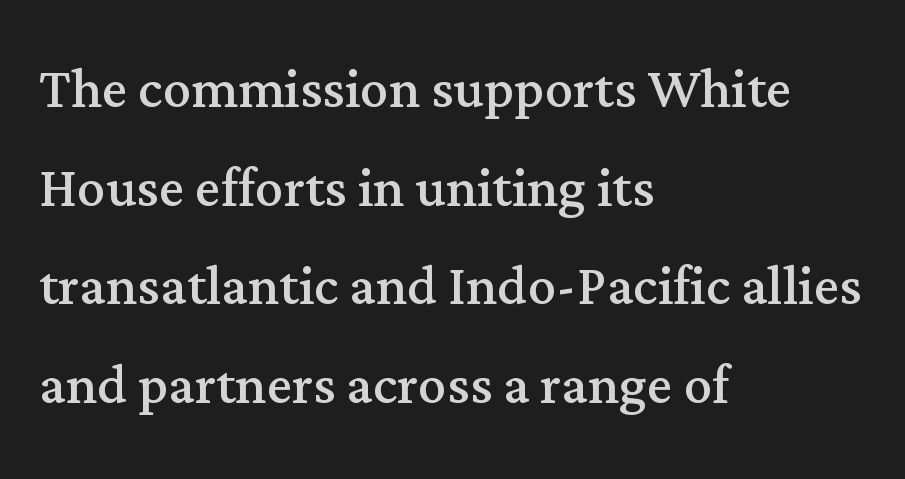
{"serif": "yes", "italic": "no", "bold": "no", "weight": "regular", "width": "normal", "stroke_contrast": "medium", "x_height": "medium", "monospaced": "no", "underline": "no", "align": "left", "line_spacing": "normal", "line_spacing_ratio": 1.39, "letter_spacing": "normal", "letter_spacing_em": 0.0, "glyph_px": 71}
